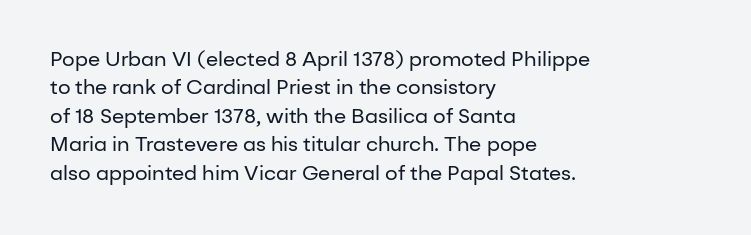
{"italic": "no", "bold": "no", "underline": "no", "align": "left", "line_spacing": "normal", "line_spacing_ratio": 1.42, "letter_spacing": "normal", "letter_spacing_em": 0.0, "glyph_px": 20}
